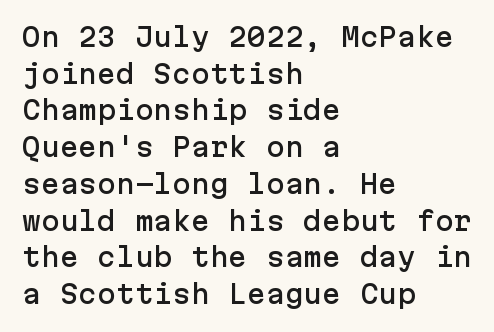
{"italic": "no", "underline": "no", "align": "left", "line_spacing": "normal", "line_spacing_ratio": 1.47, "letter_spacing": "normal", "letter_spacing_em": 0.0, "glyph_px": 25}
